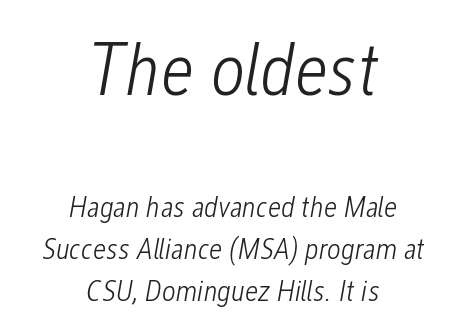
{"italic": "yes", "lean": "right", "slant_degrees": 12, "bold": "no", "weight": "light", "width": "condensed", "stroke_contrast": "low", "x_height": "medium", "monospaced": "no", "underline": "no", "align": "center", "line_spacing": "normal", "line_spacing_ratio": 1.39, "letter_spacing": "normal", "letter_spacing_em": 0.0, "larger_block": "first", "size_ratio": 2.5, "glyph_px": 75}
